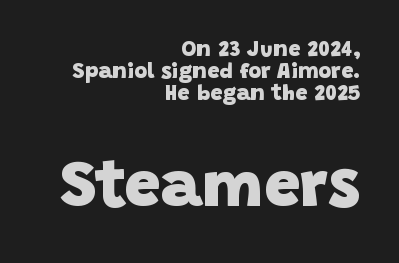
Q: Is the text bold? A: Yes.
Q: Is the typeface a serif or a sans-serif typeface? A: Sans-serif.
Q: Is the text underlined? A: No.
Q: How is the paragraph aligned? A: Right-aligned.
Q: Is the spacing between letters normal or unusually wide? A: Normal.
Q: Is the spacing between lines tight, normal or loose? A: Tight.
Q: Which block of text is set in a larger size, the first (top) or the second (bottom)? A: The second (bottom) one.
Q: Width (condensed, normal, or wide)? A: Normal.
Q: Stroke contrast? A: Low.
Q: x-height? A: Large.
Q: Monospaced? A: No.
